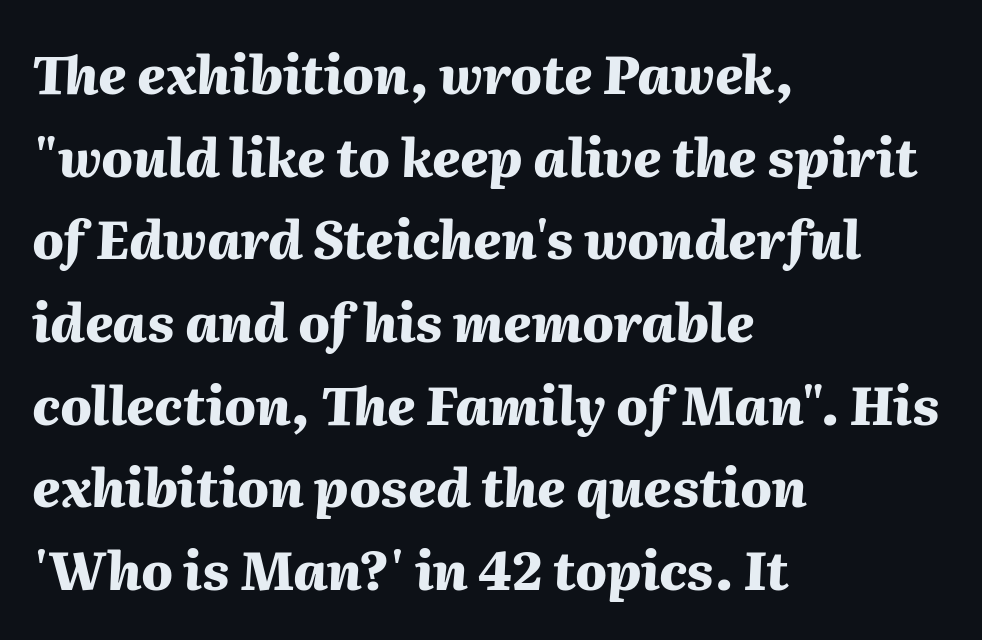
Q: Is the text bold? A: Yes.
Q: Is the text italic (slanted)? A: Yes, it leans right by about 2 degrees.
Q: Is the text underlined? A: No.
Q: How is the paragraph aligned? A: Left-aligned.
Q: Is the spacing between letters normal or unusually wide? A: Normal.
Q: Is the spacing between lines tight, normal or loose? A: Normal.
Q: Width (condensed, normal, or wide)? A: Normal.
Q: Stroke contrast? A: Medium.
Q: x-height? A: Medium.
Q: Monospaced? A: No.
